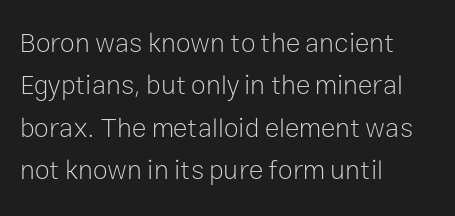
The image shows 27 px text type, upright; set left-aligned, normal line spacing (1.57x), normal letter spacing, not underlined.
